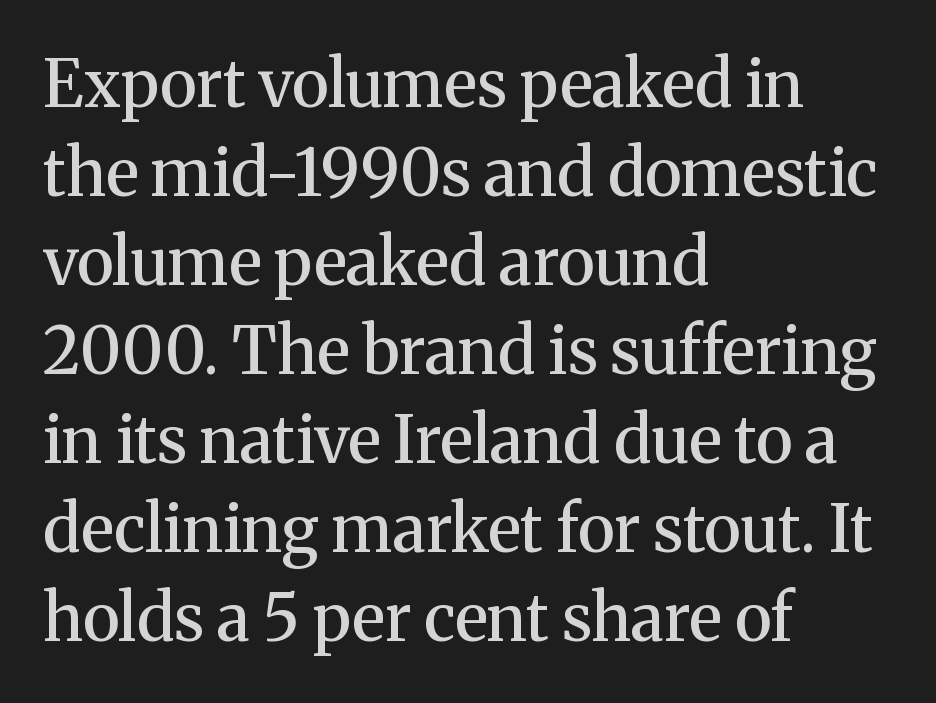
This rendering uses left alignment, leaving the right contour irregular. The specimen reads as upright at a glance. A fair bit of extra ink — the face is semibold, not bold. Compared with typical body copy, the letter spacing here is the same.
